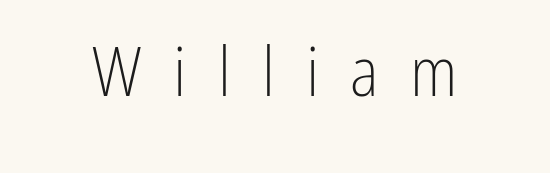
The font family rendered here belongs to the sans-serif group. In terms of posture, this sample is upright. The strokes are not fattened; the text isn't bold. Descenders hang freely into open space. Compared with typical body copy, the letter spacing here is much looser.
